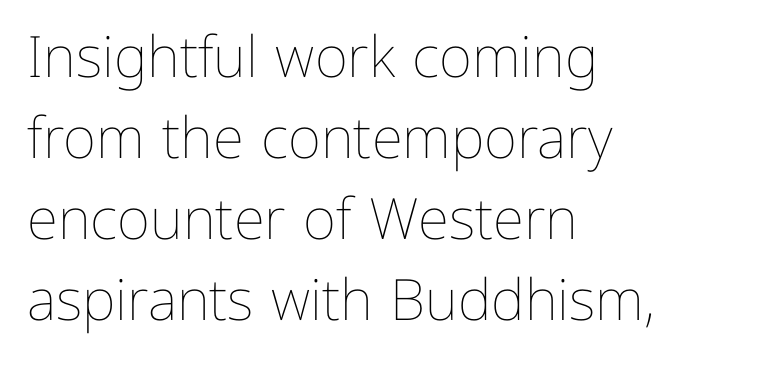
{"italic": "no", "bold": "no", "weight": "thin", "width": "normal", "stroke_contrast": "low", "x_height": "medium", "monospaced": "no", "underline": "no", "align": "left", "line_spacing": "normal", "line_spacing_ratio": 1.42, "letter_spacing": "normal", "letter_spacing_em": 0.0, "glyph_px": 57}
